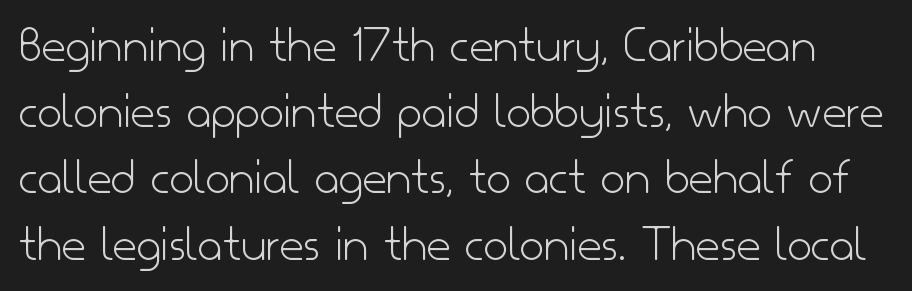
The image shows 53 px light sans-serif type, upright; set normal line spacing (1.25x), normal letter spacing, not underlined; low stroke contrast and a small x-height.
